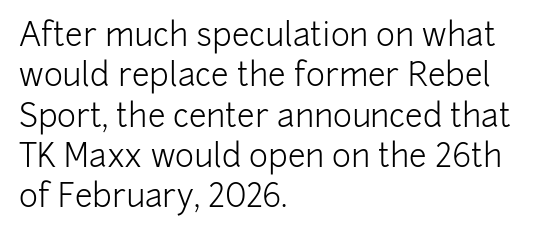
A typesetter would mark this as roman, not italic. The rendering uses natural spacing where letterforms have individual widths. The space beneath each line is pristine and unruled. This rendering employs a face without finishing strokes, i.e., a sans-serif. Compared with typical body copy, the letter spacing here is the same.
